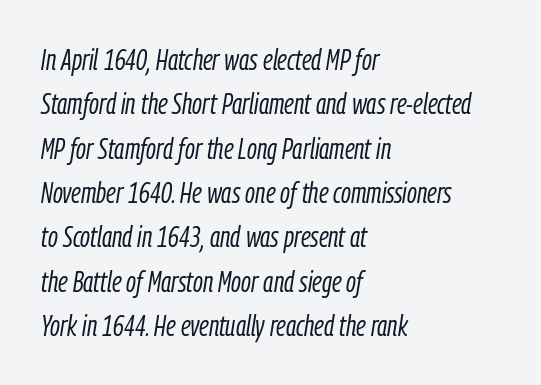
The area under the type is left untouched. The weight would be labelled regular, book, light, or lighter still. This sample has the flowing, uneven cadence of proportional lettering. Does the lettering tilt? It does — this is italic.
